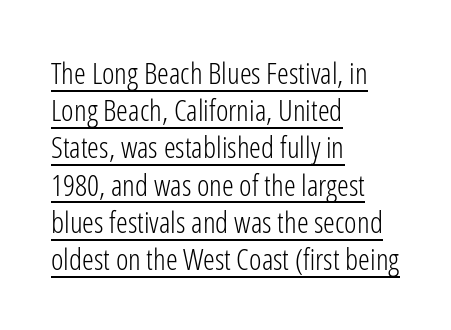
This sample uses a sans-serif face. No italicization has been applied; the sample stays upright. What stands out about the letter spacing? Nothing — it is the standard amount. All the whitespace from short lines collects on the right. This sample has the flowing, uneven cadence of proportional lettering.
